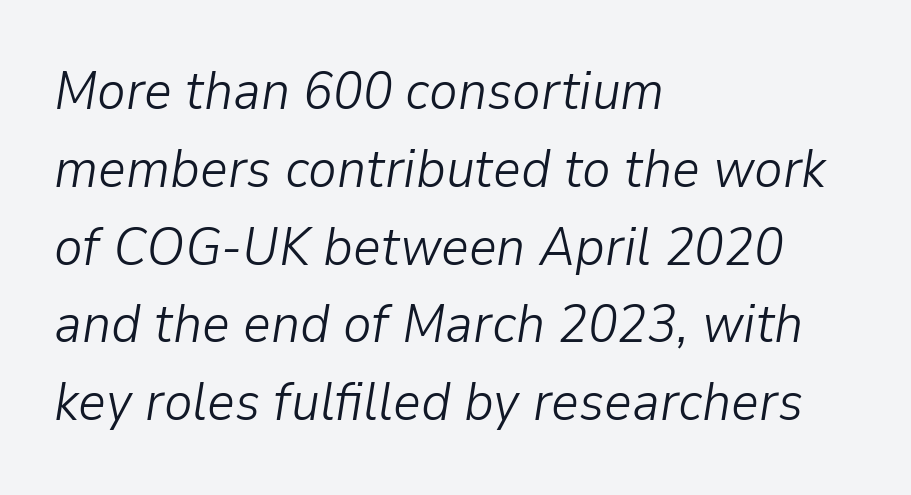
The image shows 54 px light type, italic (leaning right); set left-aligned, normal line spacing (1.44x), normal letter spacing, not underlined; low stroke contrast and a medium x-height.
